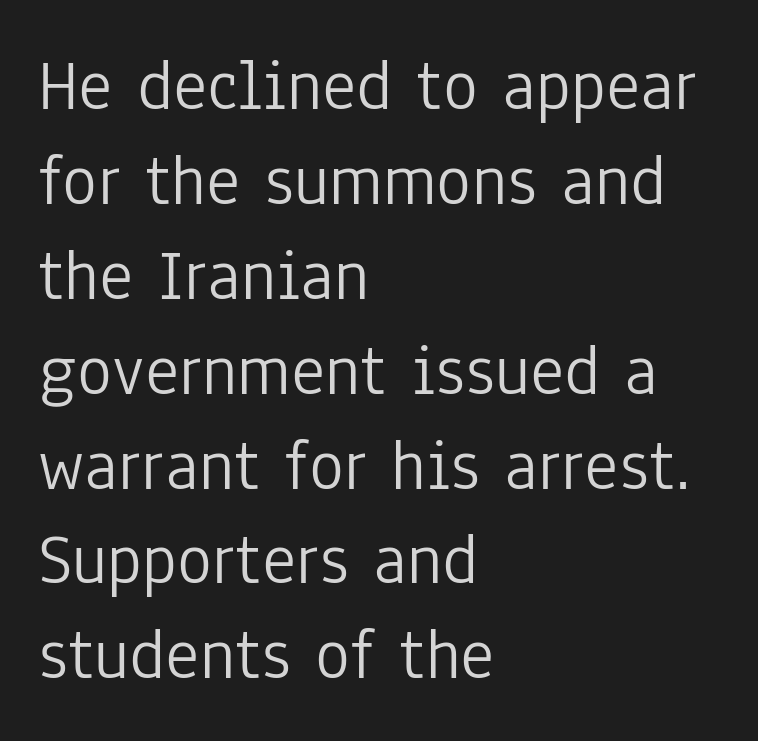
{"serif": "no", "italic": "no", "bold": "no", "weight": "light", "width": "condensed", "stroke_contrast": "low", "x_height": "medium", "monospaced": "no", "underline": "no", "align": "left", "line_spacing": "normal", "line_spacing_ratio": 1.3, "letter_spacing": "normal", "letter_spacing_em": 0.0, "glyph_px": 73}
